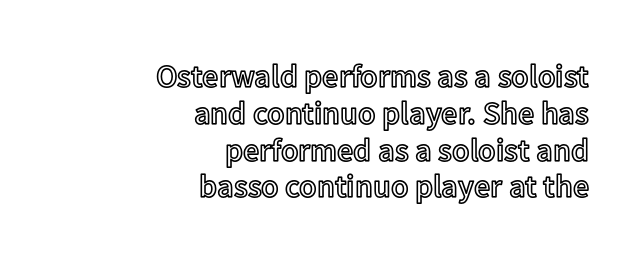
{"italic": "no", "width": "normal", "x_height": "medium", "monospaced": "no", "underline": "no", "align": "right", "line_spacing": "tight", "line_spacing_ratio": 1.15, "letter_spacing": "normal", "letter_spacing_em": 0.0, "glyph_px": 32}
